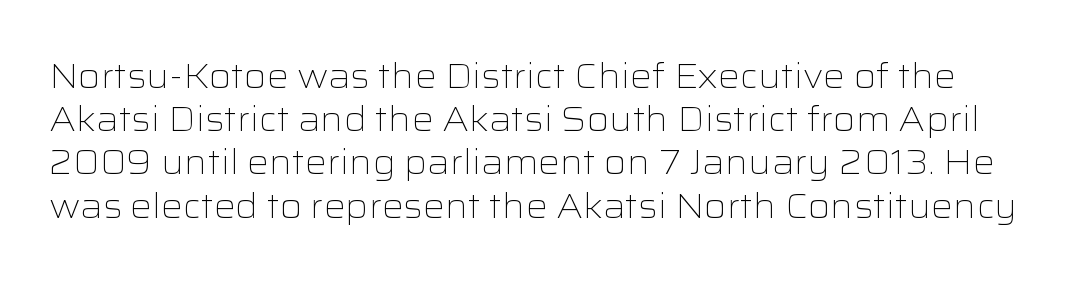
Q: Is the text bold? A: No.
Q: Is the text italic (slanted)? A: No, it is upright.
Q: Is the typeface a serif or a sans-serif typeface? A: Sans-serif.
Q: Is the text underlined? A: No.
Q: Is the spacing between letters normal or unusually wide? A: Normal.
Q: Is the spacing between lines tight, normal or loose? A: Normal.
Q: Width (condensed, normal, or wide)? A: Wide.
Q: Stroke contrast? A: Low.
Q: x-height? A: Medium.
Q: Monospaced? A: No.
